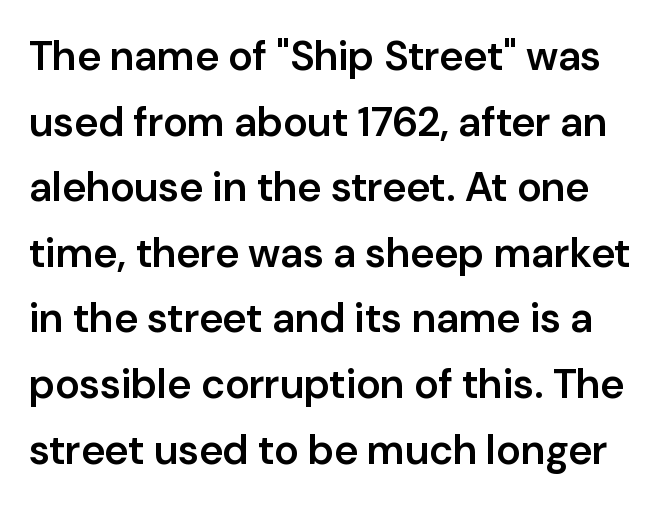
{"serif": "no", "italic": "no", "bold": "semi", "weight": "semibold", "width": "normal", "stroke_contrast": "low", "x_height": "medium", "monospaced": "no", "underline": "no", "line_spacing": "normal", "line_spacing_ratio": 1.6, "letter_spacing": "normal", "letter_spacing_em": 0.0, "glyph_px": 41}
